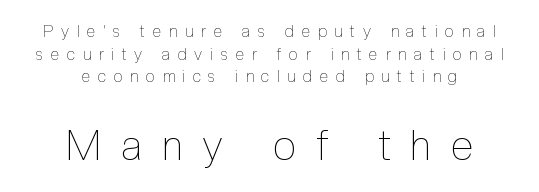
The rows are spaced the way most documents space them. Is this a fixed-width face? No — the glyphs have proportional, varying widths. Which chunk is bigger? The second one — the bottom block dwarfs the top. Posture: upright roman. Nobody drew a line under any word here. The characters are drawn with everyday or finer stroke widths.
